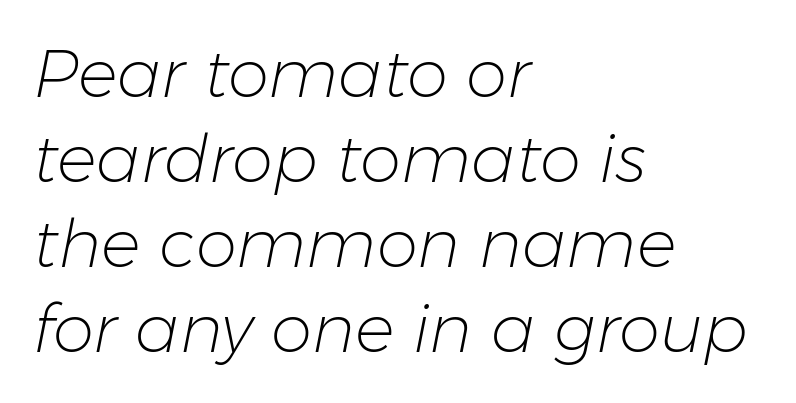
These lines sit exactly where default settings would place them. The zone under the glyphs is completely vacant. The tracking reads as untouched default to a designer's eye. Do the characters align in a grid? No, the font is proportional. One-word summary of the alignment: left.
